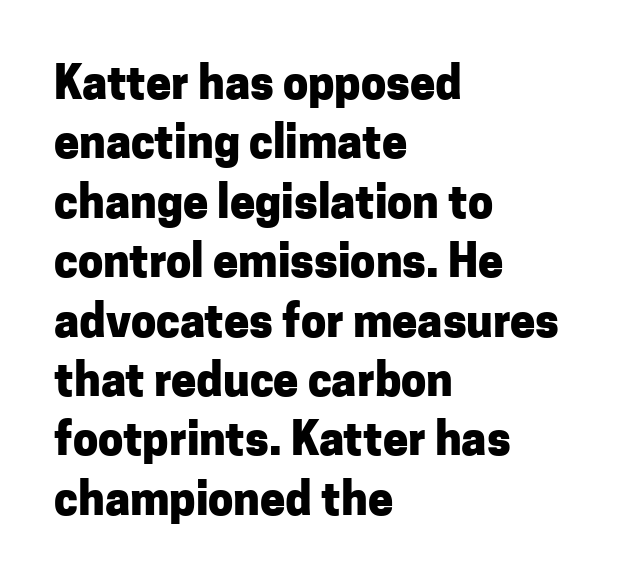
A bare baseline throughout the passage. Caption: multi-line text, flush left, ragged right. Is this a fixed-width face? No — the glyphs have proportional, varying widths. The passage shown is emphatically bold. Every stem runs plumb, perpendicular to the baseline. The passage shown is typeset with a sans-serif family.
